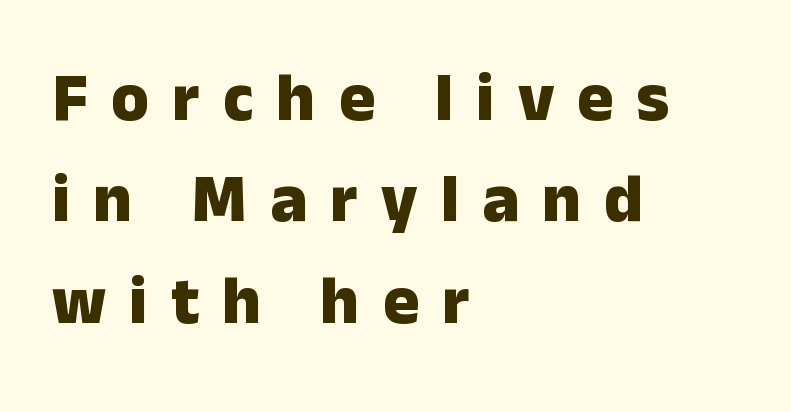
The image shows 68 px heavy sans-serif type, upright; set left-aligned, normal line spacing (1.49x), unusually wide letter spacing (+0.34 em), not underlined; low stroke contrast and a medium x-height.
